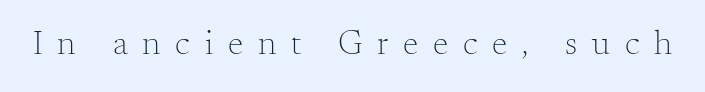
{"serif": "yes", "italic": "no", "bold": "no", "weight": "light", "width": "normal", "stroke_contrast": "medium", "x_height": "small", "monospaced": "no", "underline": "no", "letter_spacing": "wide", "letter_spacing_em": 0.42, "glyph_px": 35}
